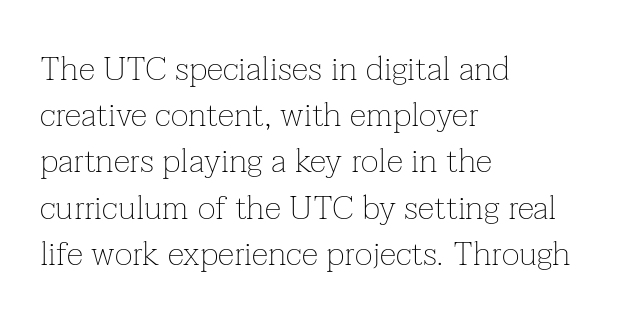
{"serif": "yes", "italic": "no", "bold": "no", "weight": "thin", "width": "normal", "stroke_contrast": "low", "x_height": "medium", "monospaced": "no", "underline": "no", "align": "left", "line_spacing": "normal", "line_spacing_ratio": 1.36, "letter_spacing": "normal", "letter_spacing_em": 0.0, "glyph_px": 34}
